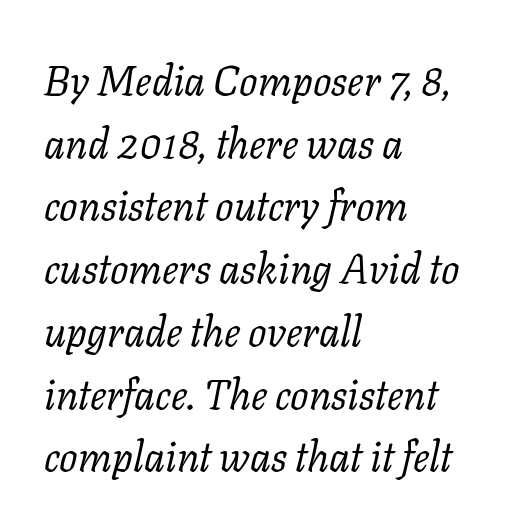
Q: Is the text bold? A: No.
Q: Is the text italic (slanted)? A: Yes, it leans right by about 11 degrees.
Q: Is the typeface a serif or a sans-serif typeface? A: Serif.
Q: Is the text underlined? A: No.
Q: How is the paragraph aligned? A: Left-aligned.
Q: Is the spacing between letters normal or unusually wide? A: Normal.
Q: Is the spacing between lines tight, normal or loose? A: Normal.
Q: Width (condensed, normal, or wide)? A: Normal.
Q: Stroke contrast? A: Low.
Q: x-height? A: Medium.
Q: Monospaced? A: No.
